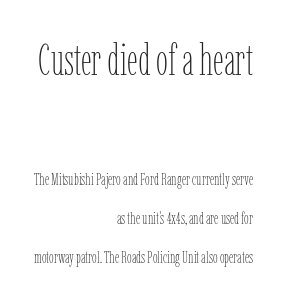
Q: Is the text bold? A: No.
Q: Is the text italic (slanted)? A: No, it is upright.
Q: Is the text underlined? A: No.
Q: How is the paragraph aligned? A: Right-aligned.
Q: Is the spacing between letters normal or unusually wide? A: Normal.
Q: Is the spacing between lines tight, normal or loose? A: Loose.
Q: Which block of text is set in a larger size, the first (top) or the second (bottom)? A: The first (top) one.
Q: Width (condensed, normal, or wide)? A: Condensed.
Q: Stroke contrast? A: Low.
Q: x-height? A: Medium.
Q: Monospaced? A: No.
